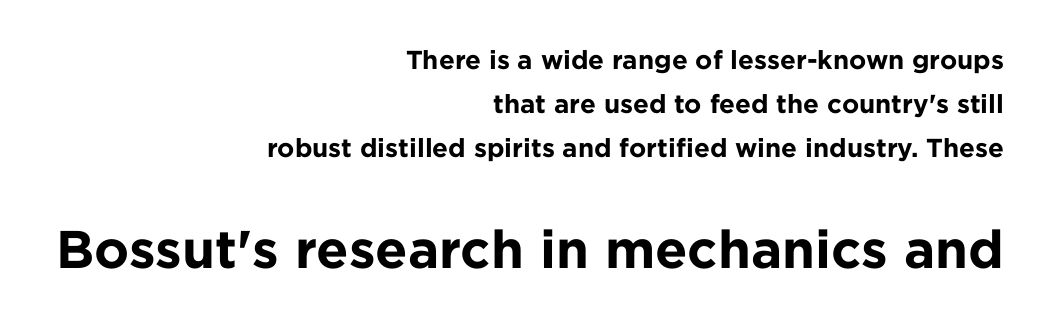
{"serif": "no", "italic": "no", "bold": "yes", "weight": "bold", "width": "normal", "stroke_contrast": "low", "x_height": "medium", "monospaced": "no", "underline": "no", "align": "right", "line_spacing": "normal", "line_spacing_ratio": 1.69, "letter_spacing": "normal", "letter_spacing_em": 0.0, "larger_block": "second", "size_ratio": 2.04, "glyph_px": 53}
